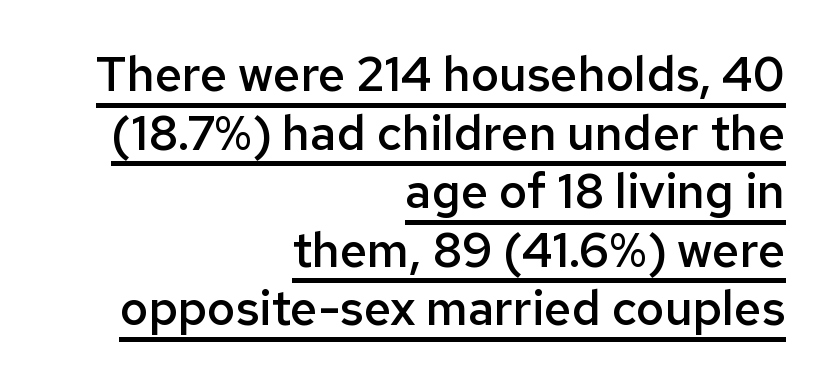
Is this a fixed-width face? No — the glyphs have proportional, varying widths. Where is the straight margin? On the right. Rendered with straight, roman letterforms. Weight check: semibold — heavier than regular, not quite bold. Check the space under the baseline: a stroke is drawn there.
